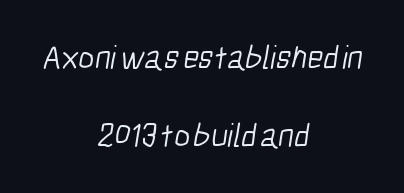
These lines stack symmetrically, like a column narrowing and widening about its center. These glyphs show unthickened strokes, regular width or finer. Reading down the column, the eye jumps a long way to each next line. Decoration check: the copy has no underline.
